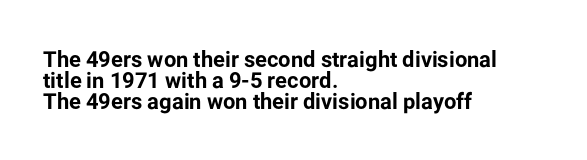
Q: Is the text bold? A: Yes.
Q: Is the text italic (slanted)? A: No, it is upright.
Q: Is the text underlined? A: No.
Q: How is the paragraph aligned? A: Left-aligned.
Q: Is the spacing between letters normal or unusually wide? A: Normal.
Q: Is the spacing between lines tight, normal or loose? A: Tight.
